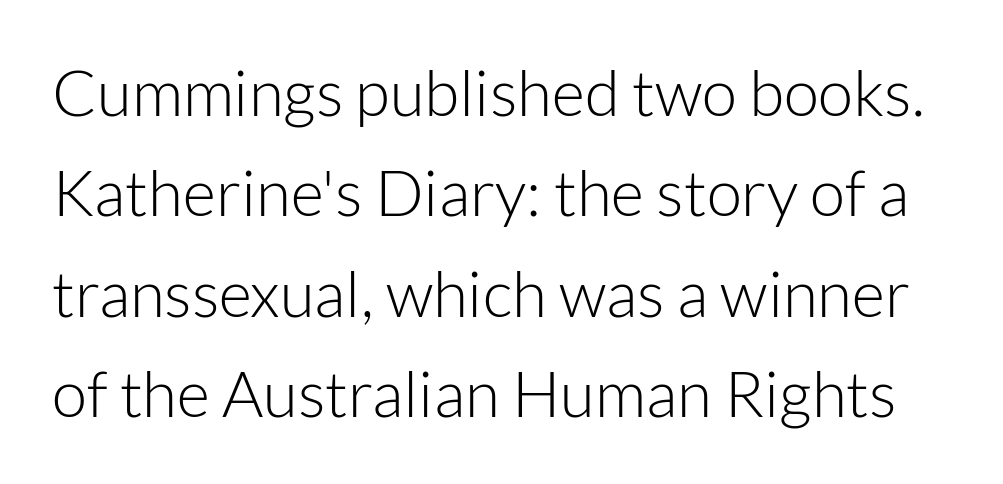
The image shows 64 px light sans-serif type, upright; set normal line spacing (1.57x), normal letter spacing, not underlined; low stroke contrast and a medium x-height.
